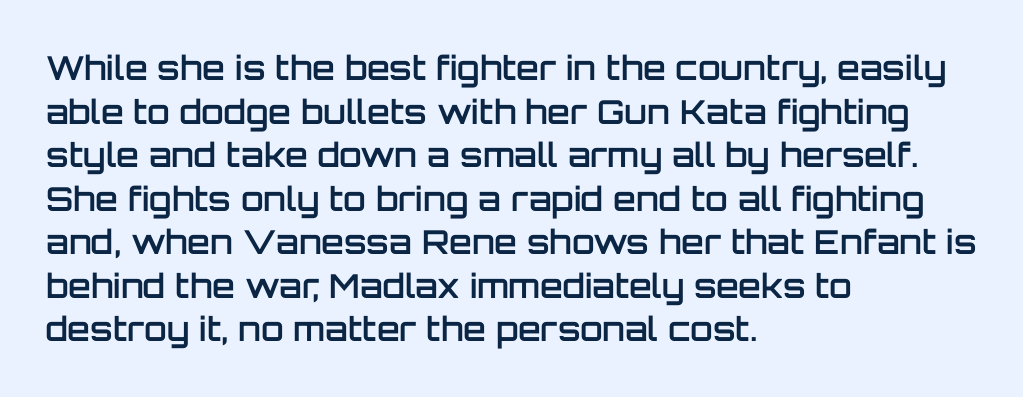
Is the block centered? No — it sits flush against the left margin. The font family rendered here belongs to the sans-serif group. Proportional: the letters do not fall into vertical columns. Posture: vertical. Compared with typical paragraphs, the rows here are spaced about the same.
